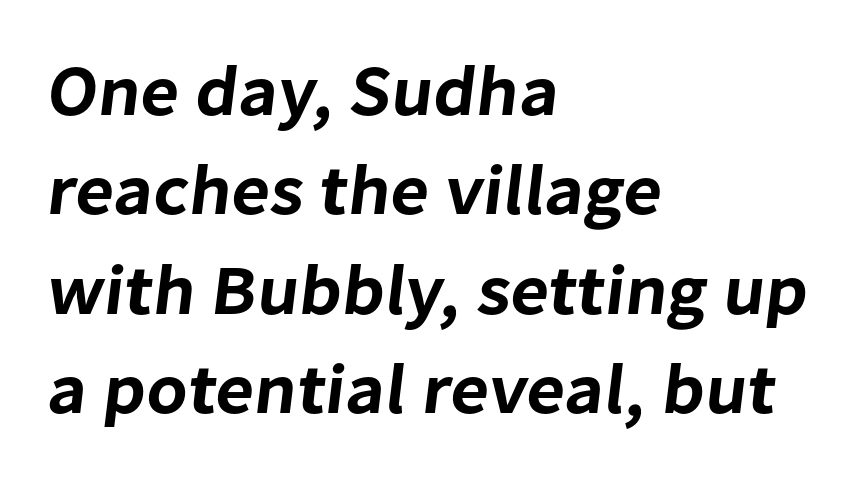
The image shows 71 px sans-serif type; set left-aligned, normal line spacing (1.4x), normal letter spacing, not underlined; low stroke contrast and a medium x-height.
